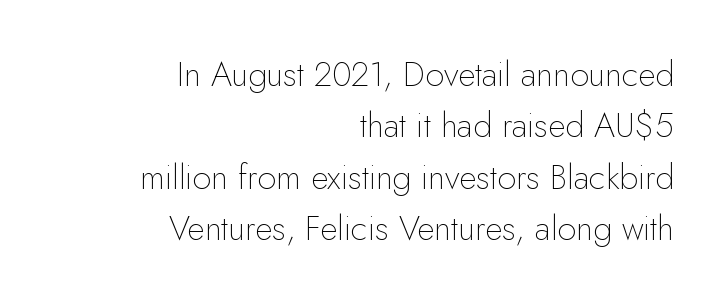
Look at the bottom of the vertical strokes: they stop flat, with no serifs. Line spacing here is normal. Underline: absent. When letters stand straight like this, we call the style roman or upright. The rendering uses natural spacing where letterforms have individual widths.
